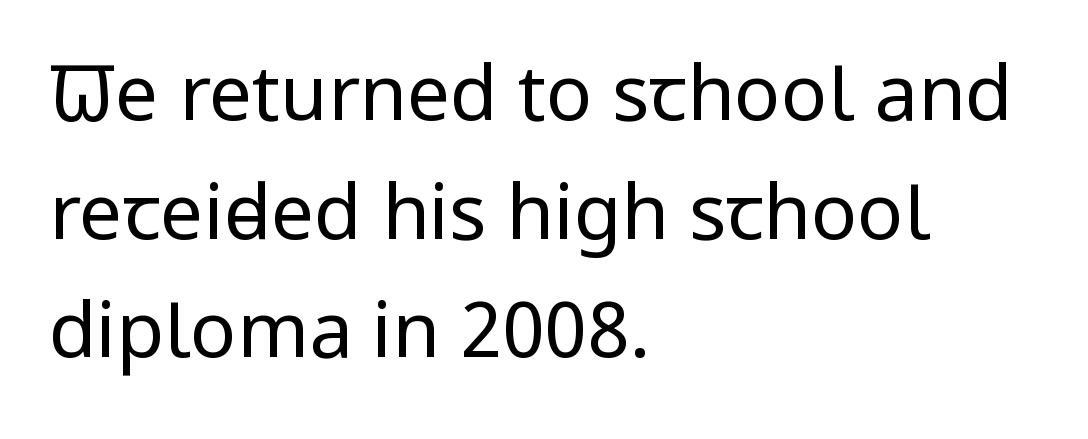
Q: Is the text bold? A: No.
Q: Is the text italic (slanted)? A: No, it is upright.
Q: Is the typeface a serif or a sans-serif typeface? A: Sans-serif.
Q: Is the text underlined? A: No.
Q: How is the paragraph aligned? A: Left-aligned.
Q: Is the spacing between letters normal or unusually wide? A: Normal.
Q: Is the spacing between lines tight, normal or loose? A: Normal.
Q: Width (condensed, normal, or wide)? A: Condensed.
Q: Stroke contrast? A: Low.
Q: x-height? A: Large.
Q: Monospaced? A: No.
